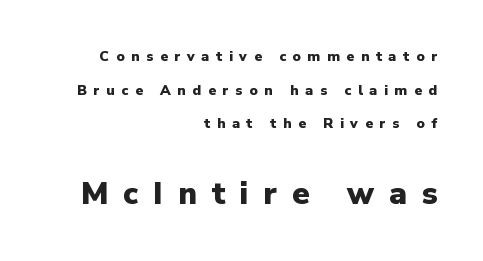
{"serif": "no", "italic": "no", "bold": "yes", "weight": "heavy", "width": "normal", "stroke_contrast": "low", "x_height": "medium", "monospaced": "no", "underline": "no", "align": "right", "line_spacing": "loose", "line_spacing_ratio": 2.4, "letter_spacing": "wide", "letter_spacing_em": 0.48, "larger_block": "second", "size_ratio": 2.21, "glyph_px": 31}
